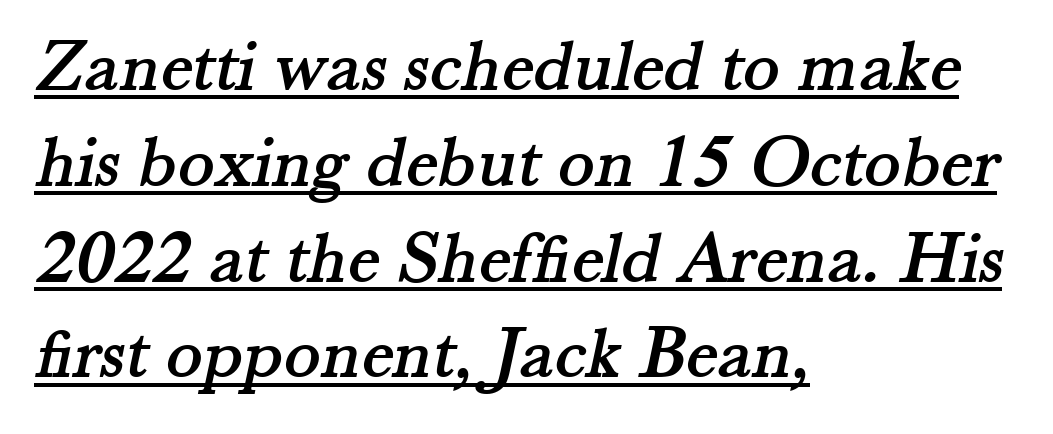
Glance below the letters and you will spot a drawn line. Line beginnings align vertically; line endings do not. Short note: letters normally spaced. These lines are rendered in a variable-pitch font. I'd call this a serif setting — the letters wear small feet. Compared with typical paragraphs, the rows here are spaced about the same.
